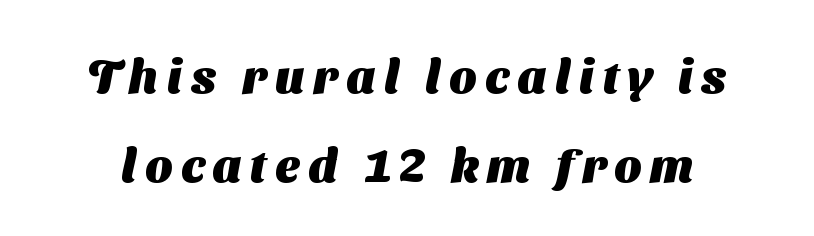
The rendering uses a bold face; every stroke is thick and dark. This sample has the flowing, uneven cadence of proportional lettering. What kind of face is this? One without serifs — a sans. Anything drawn beneath the words? Only blank space.
